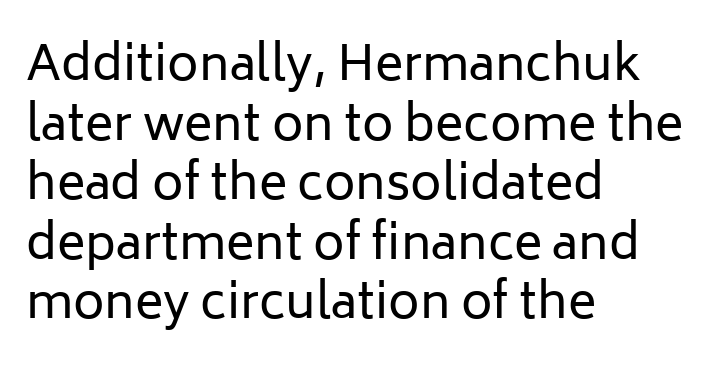
The image shows 48 px regular-weight sans-serif type, upright; set left-aligned, line spacing 1.24x, normal letter spacing, not underlined; low stroke contrast and a medium x-height.
